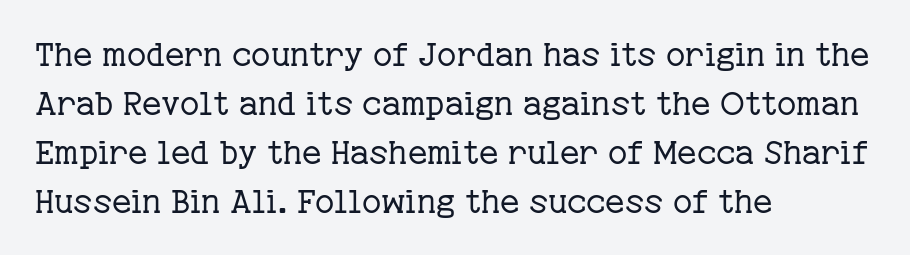
Does extra space separate the letters? No, they use regular spacing. The line-height multiplier appears to be the usual default. The weight would be labelled regular, book, light, or lighter still. Small tapered or slab feet sit at the stroke ends, so this counts as serif. Unmarked baselines from the first word to the last. The letters stand upright; this is a roman face.
